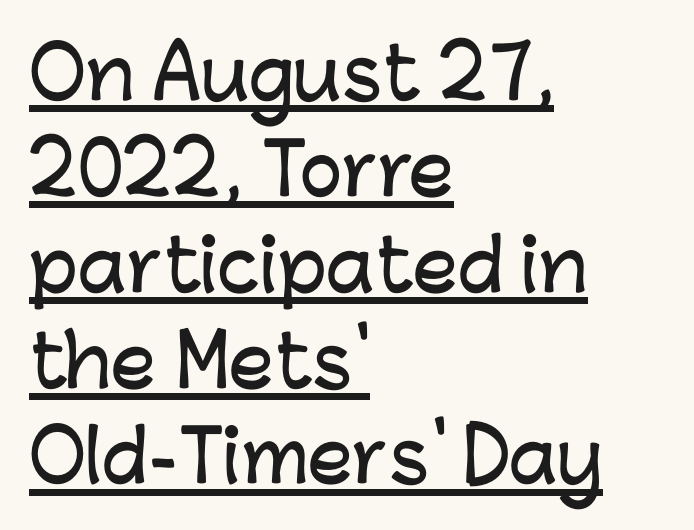
{"serif": "no", "italic": "no", "width": "normal", "stroke_contrast": "low", "x_height": "medium", "monospaced": "no", "underline": "yes", "align": "left", "line_spacing": "normal", "line_spacing_ratio": 1.35, "letter_spacing": "normal", "letter_spacing_em": 0.0, "glyph_px": 71}
